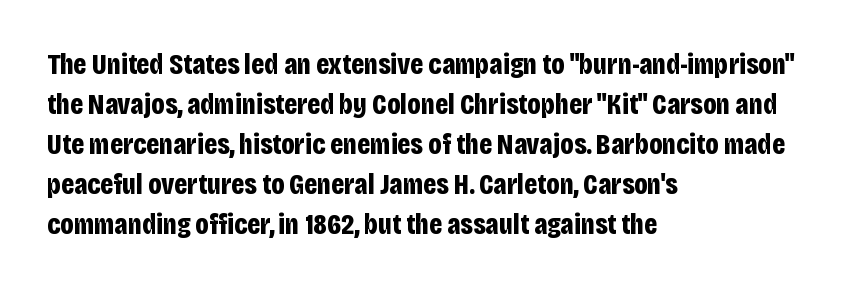
The passage shown is typeset with a sans-serif family. The rows are spaced the way most documents space them. Caption: bold face, heavy strokes. Style check: upright.
